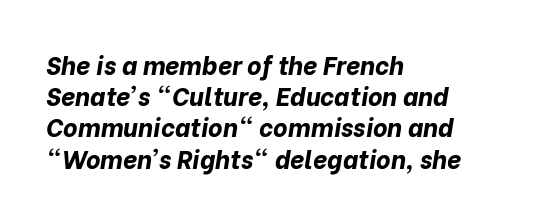
The image shows 25 px bold type, italic (leaning right); set left-aligned, normal line spacing (1.25x), normal letter spacing, not underlined.
